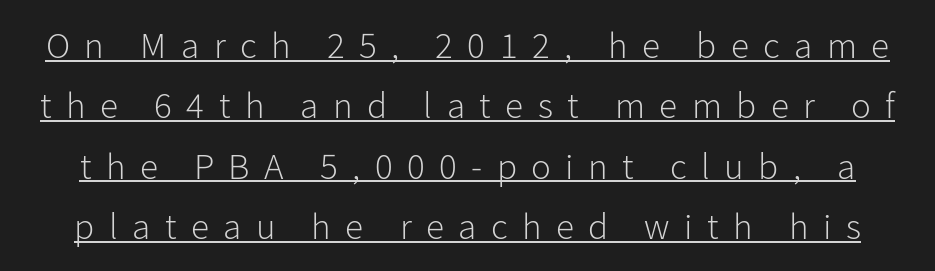
Upright lettering throughout. You could only call the tracking loose — the letters float apart. Think standard paragraph weight, or any step lighter than that. The face used here appears with an underline applied.
